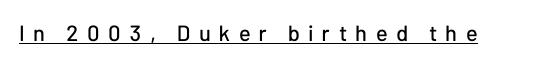
{"italic": "no", "underline": "yes", "letter_spacing": "wide", "letter_spacing_em": 0.38, "glyph_px": 22}
